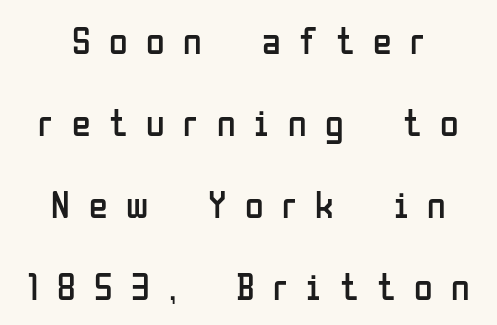
The image shows 38 px regular-weight, condensed sans-serif type, upright; set centered, loose line spacing (2.16x), unusually wide letter spacing (+0.49 em), not underlined; low stroke contrast and a medium x-height.
